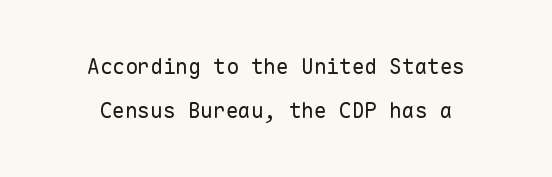
The image shows 21 px text type, upright; set centered, loose line spacing (2.08x), normal letter spacing, not underlined.
